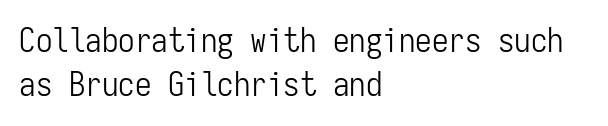
Q: Is the text bold? A: No.
Q: Is the text italic (slanted)? A: No, it is upright.
Q: Is the typeface a serif or a sans-serif typeface? A: Sans-serif.
Q: Is the text underlined? A: No.
Q: How is the paragraph aligned? A: Left-aligned.
Q: Is the spacing between letters normal or unusually wide? A: Normal.
Q: Is the spacing between lines tight, normal or loose? A: Normal.
Q: Width (condensed, normal, or wide)? A: Condensed.
Q: Stroke contrast? A: Low.
Q: x-height? A: Medium.
Q: Monospaced? A: Yes.
